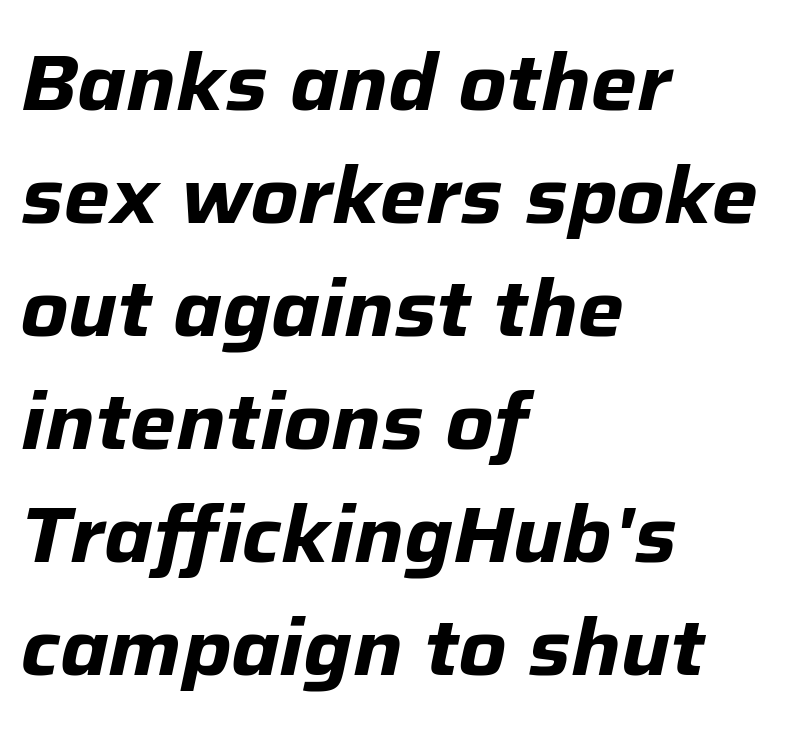
{"italic": "yes", "lean": "right", "slant_degrees": 12, "bold": "yes", "weight": "bold", "width": "normal", "stroke_contrast": "low", "x_height": "medium", "monospaced": "no", "underline": "no", "align": "left", "line_spacing": "normal", "line_spacing_ratio": 1.45, "letter_spacing": "normal", "letter_spacing_em": 0.0, "glyph_px": 78}
